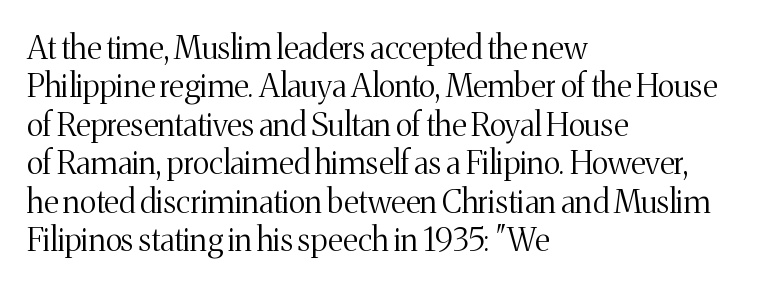
The image shows 32 px light serif type, upright; set left-aligned, line spacing 1.2x, normal letter spacing, not underlined; medium stroke contrast and a medium x-height.
